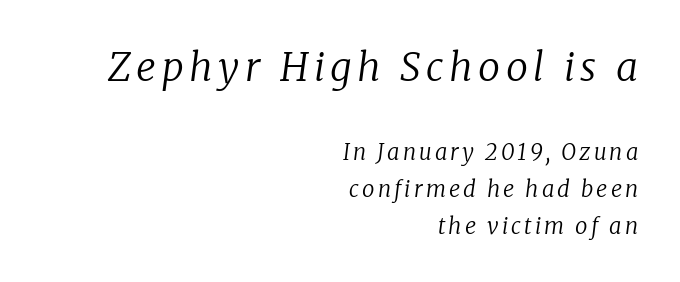
How would I describe the line gaps? Plain and ordinary. Is this a fixed-width face? No — the glyphs have proportional, varying widths. Typesetter's note — upper block bumped up in size, lower block left smaller. Observe the lean: these are italic letterforms.
